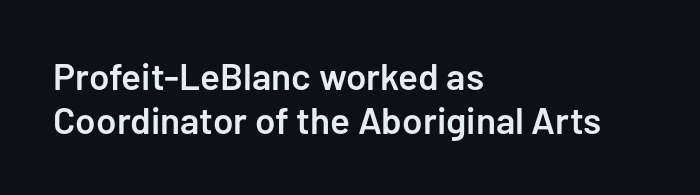
{"serif": "no", "italic": "no", "bold": "semi", "weight": "semibold", "width": "normal", "stroke_contrast": "low", "x_height": "medium", "monospaced": "no", "underline": "no", "align": "left", "line_spacing_ratio": 1.18, "letter_spacing": "normal", "letter_spacing_em": 0.0, "glyph_px": 37}
